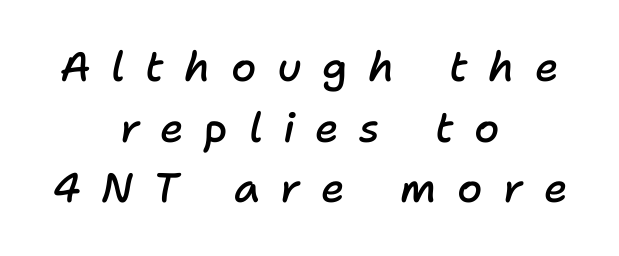
{"italic": "yes", "lean": "right", "slant_degrees": 11, "bold": "semi", "weight": "semibold", "width": "normal", "stroke_contrast": "low", "x_height": "medium", "monospaced": "no", "underline": "no", "align": "center", "line_spacing": "normal", "line_spacing_ratio": 1.48, "letter_spacing": "wide", "letter_spacing_em": 0.5, "glyph_px": 41}
